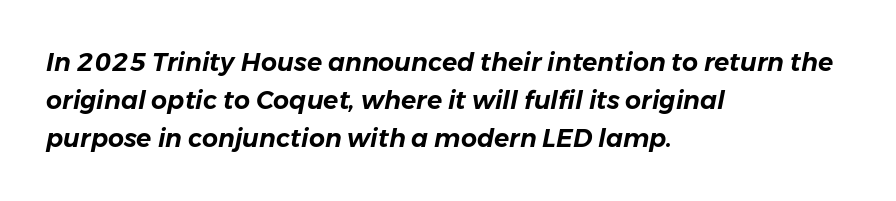
Q: Is the text italic (slanted)? A: Yes, it leans right by about 11 degrees.
Q: Is the text underlined? A: No.
Q: How is the paragraph aligned? A: Left-aligned.
Q: Is the spacing between letters normal or unusually wide? A: Normal.
Q: Is the spacing between lines tight, normal or loose? A: Normal.
